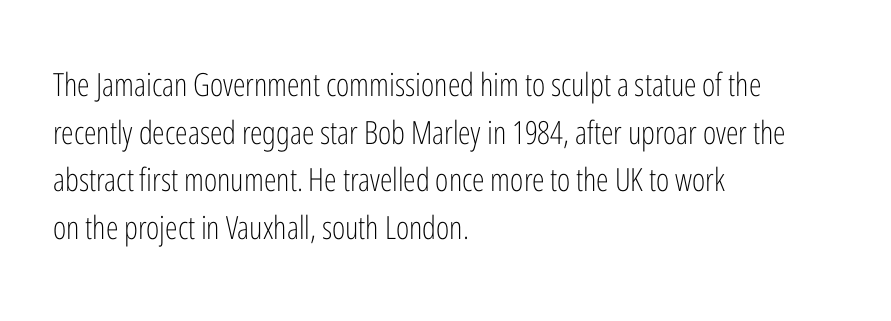
The image shows 32 px light, condensed sans-serif type, upright; set left-aligned, normal line spacing (1.49x), normal letter spacing, not underlined; low stroke contrast and a medium x-height.
